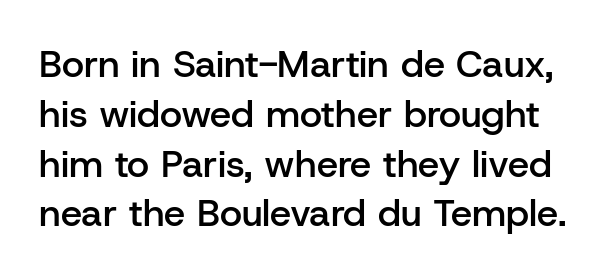
Q: Is the text bold? A: Semi-bold.
Q: Is the text italic (slanted)? A: No, it is upright.
Q: Is the typeface a serif or a sans-serif typeface? A: Sans-serif.
Q: Is the text underlined? A: No.
Q: Is the spacing between letters normal or unusually wide? A: Normal.
Q: Is the spacing between lines tight, normal or loose? A: Normal.
Q: Width (condensed, normal, or wide)? A: Normal.
Q: Stroke contrast? A: Low.
Q: x-height? A: Medium.
Q: Monospaced? A: No.
